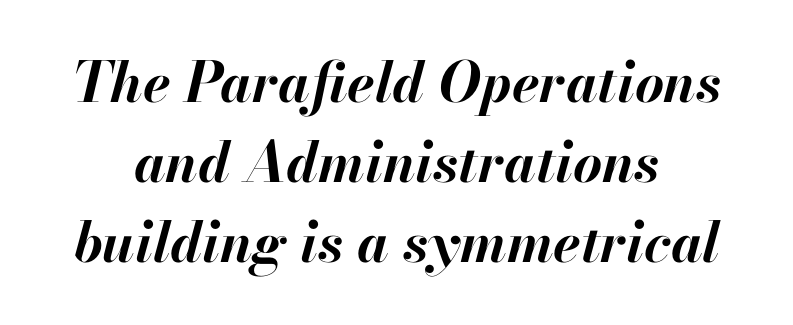
The image shows 56 px bold type, italic (leaning right); set normal line spacing (1.43x), normal letter spacing, not underlined; high stroke contrast and a small x-height.
